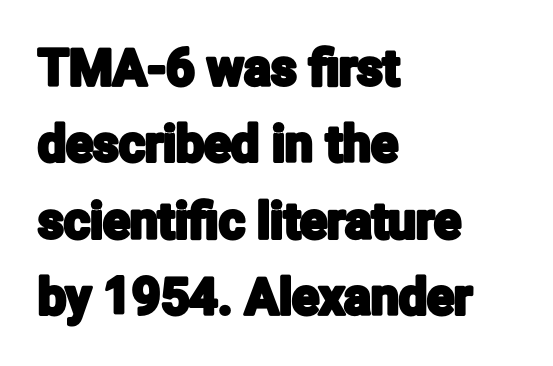
The face used here is a sans, in the tradition of grotesques and geometrics. The typography opts for an upright posture over an oblique one. The rendering uses natural spacing where letterforms have individual widths. What stands out about the letter spacing? Nothing — it is the standard amount.
